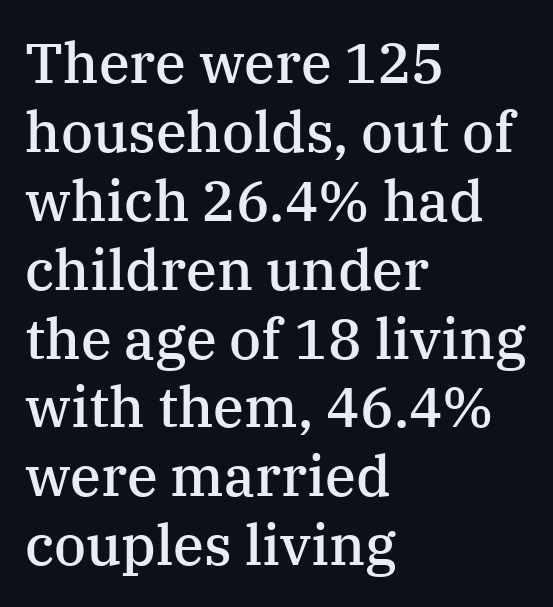
Looks like regular typesetting: each glyph gets only the width it needs. The space beneath each line is pristine and unruled. As a designer I'd log this as weight 600, semibold. A serif font was chosen for this passage. Every row of glyphs begins at an identical x-position on the left. Compared with typical body copy, the letter spacing here is the same.
